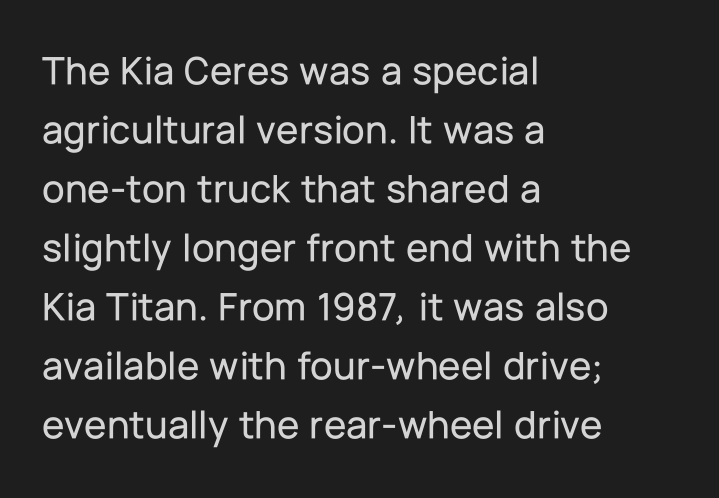
Looks like regular typesetting: each glyph gets only the width it needs. Leading: standard. This rendering leaves character spacing at its baseline value. Only glyphs here, with clear space below each row.
